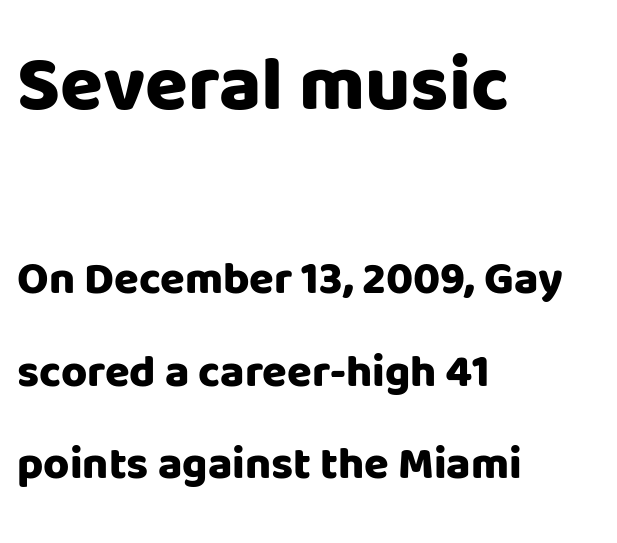
Look at the bottom of the vertical strokes: they stop flat, with no serifs. Strong, thick strokes mark this as bold type. The passage shown has conventional tracking throughout. It's the straight-up-and-down kind of type. The passage shown begins with its larger block and ends with its smaller one.
